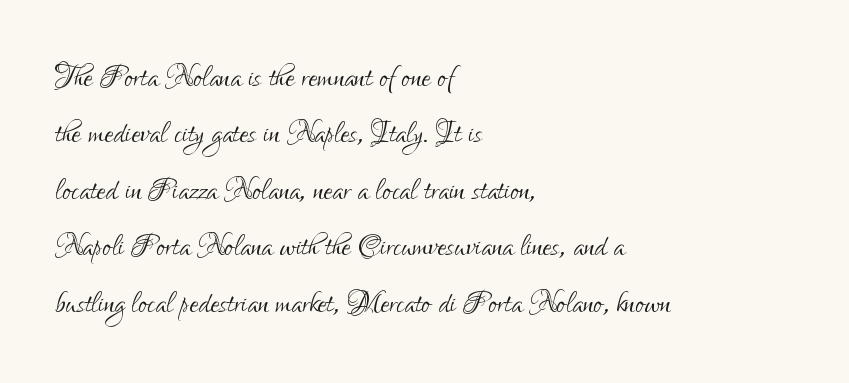
{"serif": "no", "bold": "no", "weight": "light", "width": "condensed", "stroke_contrast": "low", "x_height": "small", "monospaced": "no", "underline": "no", "align": "left", "line_spacing": "normal", "line_spacing_ratio": 1.41, "letter_spacing": "normal", "letter_spacing_em": 0.0, "glyph_px": 40}
